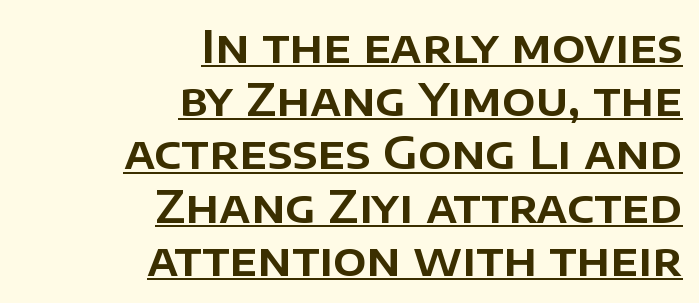
The image shows 44 px sans-serif type, upright; set right-aligned, line spacing 1.21x, normal letter spacing, underlined; low stroke contrast and a large x-height.
